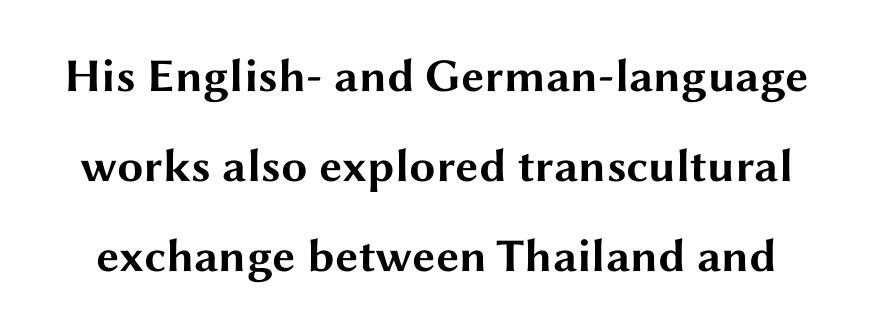
Q: Is the text bold? A: Yes.
Q: Is the text italic (slanted)? A: No, it is upright.
Q: Is the typeface a serif or a sans-serif typeface? A: Sans-serif.
Q: Is the text underlined? A: No.
Q: Is the spacing between letters normal or unusually wide? A: Normal.
Q: Is the spacing between lines tight, normal or loose? A: Loose.
Q: Width (condensed, normal, or wide)? A: Wide.
Q: Stroke contrast? A: Medium.
Q: x-height? A: Medium.
Q: Monospaced? A: No.
